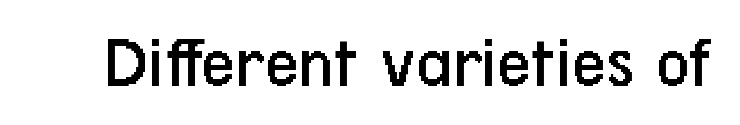
The image shows 74 px regular-weight, condensed sans-serif type, upright; set normal letter spacing, not underlined; low stroke contrast and a medium x-height.
